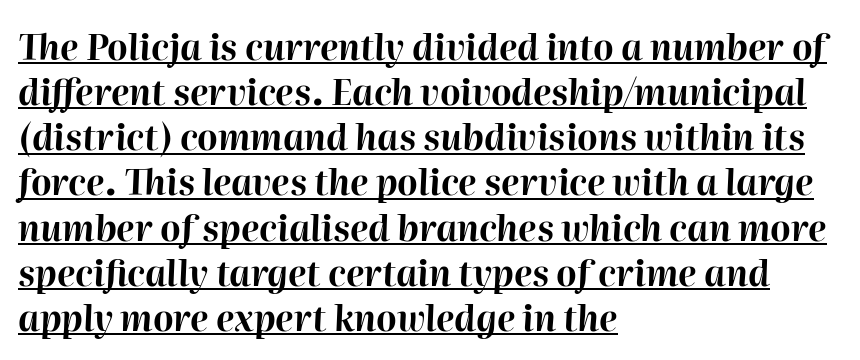
Q: Is the text bold? A: Yes.
Q: Is the text italic (slanted)? A: Yes, it leans right by about 2 degrees.
Q: Is the text underlined? A: Yes.
Q: How is the paragraph aligned? A: Left-aligned.
Q: Is the spacing between letters normal or unusually wide? A: Normal.
Q: Is the spacing between lines tight, normal or loose? A: Normal.
Q: Width (condensed, normal, or wide)? A: Normal.
Q: Stroke contrast? A: High.
Q: x-height? A: Medium.
Q: Monospaced? A: No.
